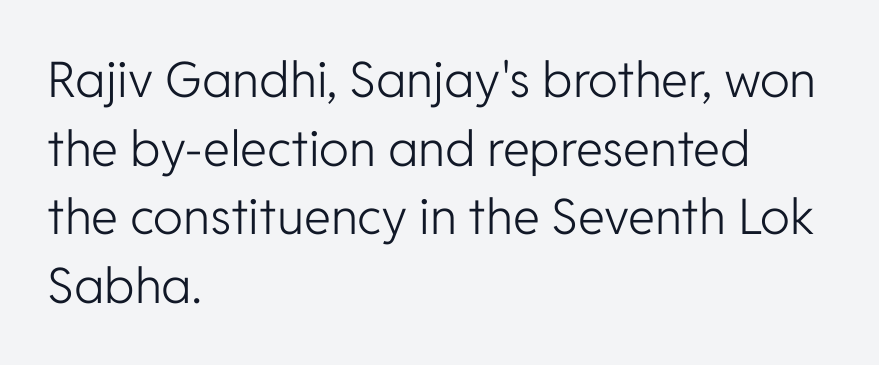
The image shows 49 px light sans-serif type, upright; set left-aligned, normal line spacing (1.4x), normal letter spacing, not underlined; low stroke contrast and a medium x-height.
